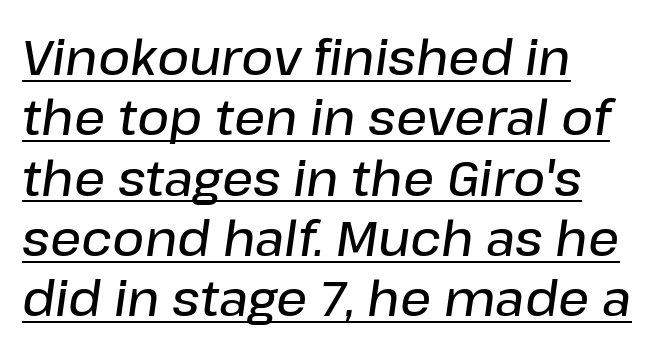
{"italic": "yes", "lean": "right", "slant_degrees": 8, "bold": "semi", "weight": "semibold", "width": "normal", "stroke_contrast": "low", "x_height": "medium", "monospaced": "no", "underline": "yes", "line_spacing_ratio": 1.23, "letter_spacing": "normal", "letter_spacing_em": 0.0, "glyph_px": 49}
